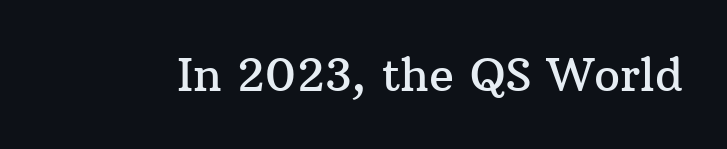
The string is rendered with underlining switched off. The face used here is proportionally spaced, like ordinary book or web type. No italicization has been applied; the sample stays upright. Is this a sans? No — the strokes have serifs. In terms of letterspacing, this is plain default setting.
